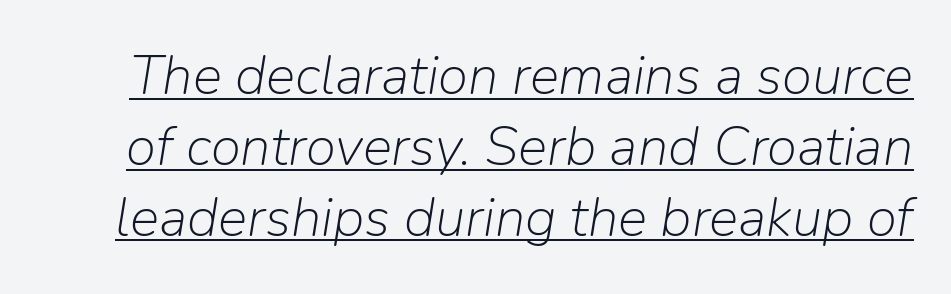
Q: Is the text bold? A: No.
Q: Is the text italic (slanted)? A: Yes, it leans right by about 9 degrees.
Q: Is the text underlined? A: Yes.
Q: Is the spacing between letters normal or unusually wide? A: Normal.
Q: Is the spacing between lines tight, normal or loose? A: Normal.
Q: Width (condensed, normal, or wide)? A: Normal.
Q: Stroke contrast? A: Low.
Q: x-height? A: Medium.
Q: Monospaced? A: No.
